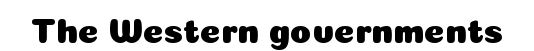
The image shows 35 px sans-serif type, upright; set normal letter spacing, not underlined; low stroke contrast and a medium x-height.
